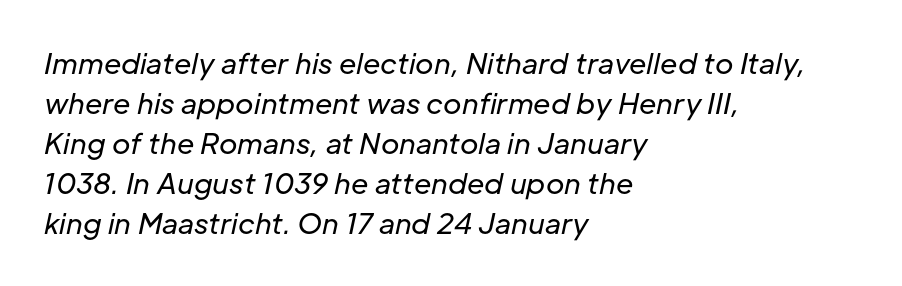
The block of text has a typical density, with ordinary space between rows. Each letter keeps its own natural width here, so spacing adapts to shape. Unbolded letterforms with no extra heft. Caption: multi-line text, flush left, ragged right.
